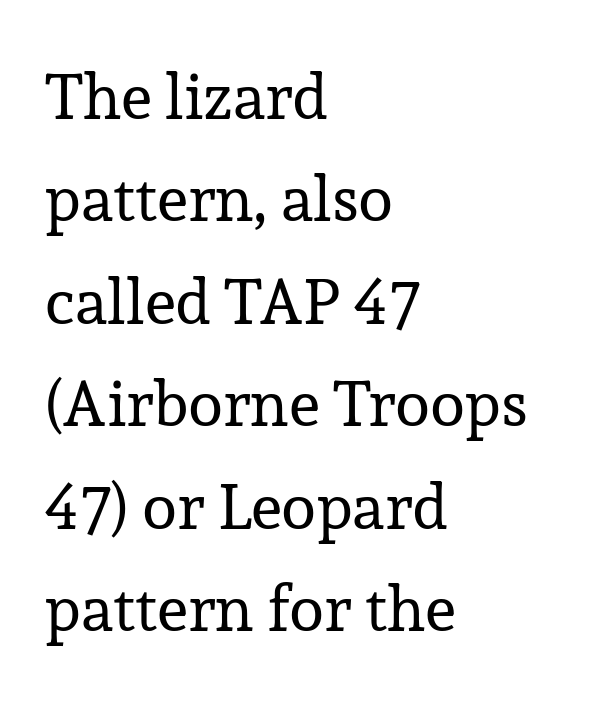
Q: Is the text bold? A: No.
Q: Is the text italic (slanted)? A: No, it is upright.
Q: Is the typeface a serif or a sans-serif typeface? A: Serif.
Q: Is the text underlined? A: No.
Q: How is the paragraph aligned? A: Left-aligned.
Q: Is the spacing between letters normal or unusually wide? A: Normal.
Q: Is the spacing between lines tight, normal or loose? A: Normal.
Q: Width (condensed, normal, or wide)? A: Normal.
Q: Stroke contrast? A: Low.
Q: x-height? A: Medium.
Q: Monospaced? A: No.
